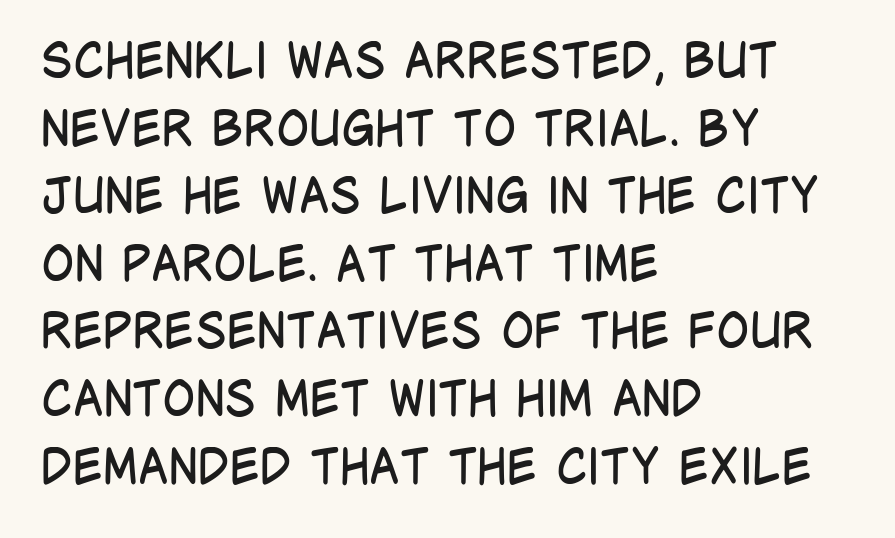
Q: Is the text bold? A: No.
Q: Is the text italic (slanted)? A: No, it is upright.
Q: Is the typeface a serif or a sans-serif typeface? A: Sans-serif.
Q: Is the text underlined? A: No.
Q: How is the paragraph aligned? A: Left-aligned.
Q: Is the spacing between letters normal or unusually wide? A: Normal.
Q: Is the spacing between lines tight, normal or loose? A: Normal.
Q: Width (condensed, normal, or wide)? A: Condensed.
Q: Stroke contrast? A: Low.
Q: x-height? A: Large.
Q: Monospaced? A: No.
